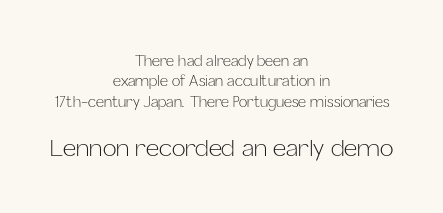
Q: Is the text bold? A: No.
Q: Is the text italic (slanted)? A: No, it is upright.
Q: Is the text underlined? A: No.
Q: How is the paragraph aligned? A: Centered.
Q: Is the spacing between letters normal or unusually wide? A: Normal.
Q: Is the spacing between lines tight, normal or loose? A: Normal.
Q: Which block of text is set in a larger size, the first (top) or the second (bottom)? A: The second (bottom) one.
